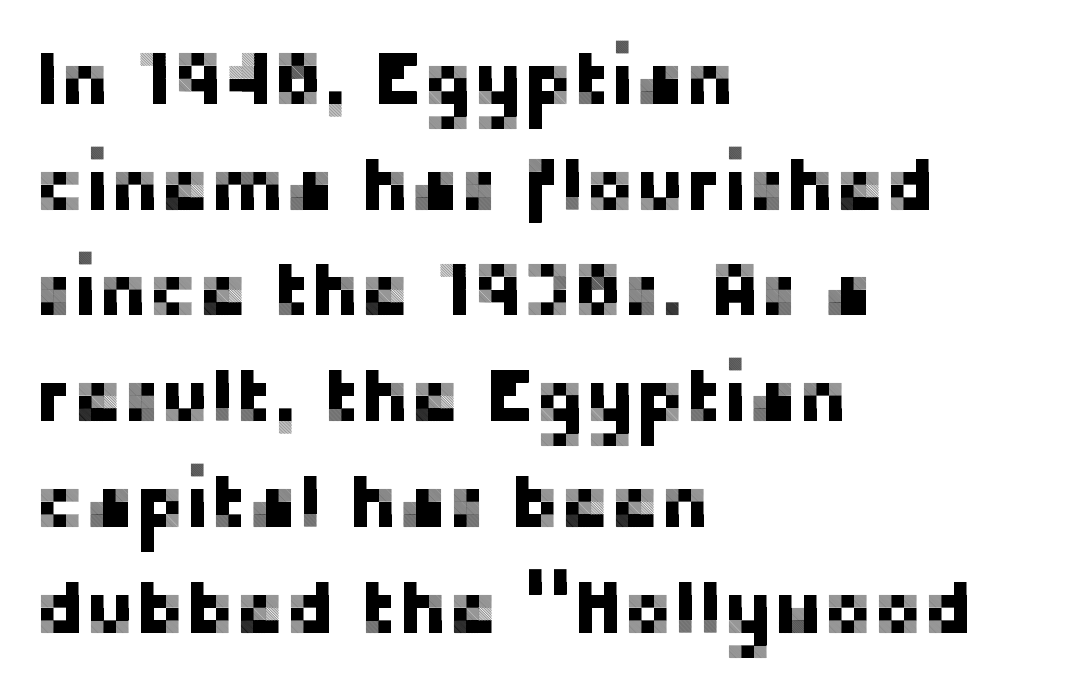
Tracking value appears to be zero — textbook default spacing. The lines in this sample share a left origin and differ only in where they stop. The foot of each line stays bare and open. Proportional: the letters do not fall into vertical columns. This is sans-serif lettering, the kind often seen on screens and signage.
